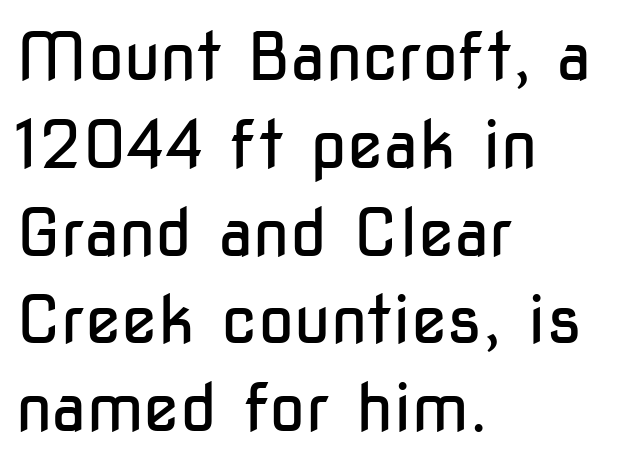
This is the regular roman posture of the typeface. There is no visible air inserted between adjacent glyphs. Weight: not bold — regular or lighter. Varying glyph widths throughout — classic text-font behaviour.
